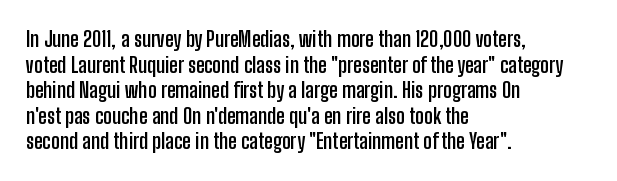
Is there any slant? The stems are plumb. The zone under the glyphs is completely vacant. Caption: bold face, heavy strokes. Each word holds together tightly as a unit, with standard inter-letter gaps. Does the copy run flush right? No — it runs flush left.
